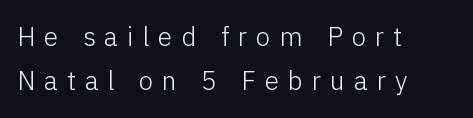
The image shows 26 px text type, upright; set left-aligned, normal line spacing (1.69x), unusually wide letter spacing (+0.35 em), not underlined.
